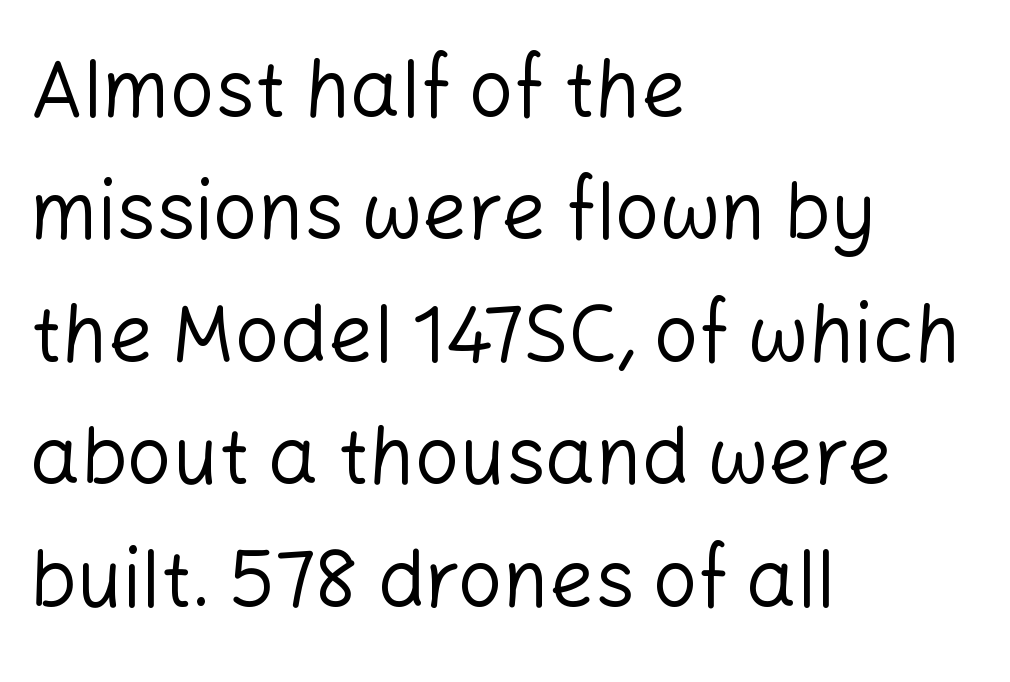
Spacing between characters is what you'd get straight out of the box. Line starts are locked; line ends wander. Is this a sans? Yes — the strokes have no serifs. Every character sits straight up, as roman type does. No heavy texture on the line: the type isn't bold.
